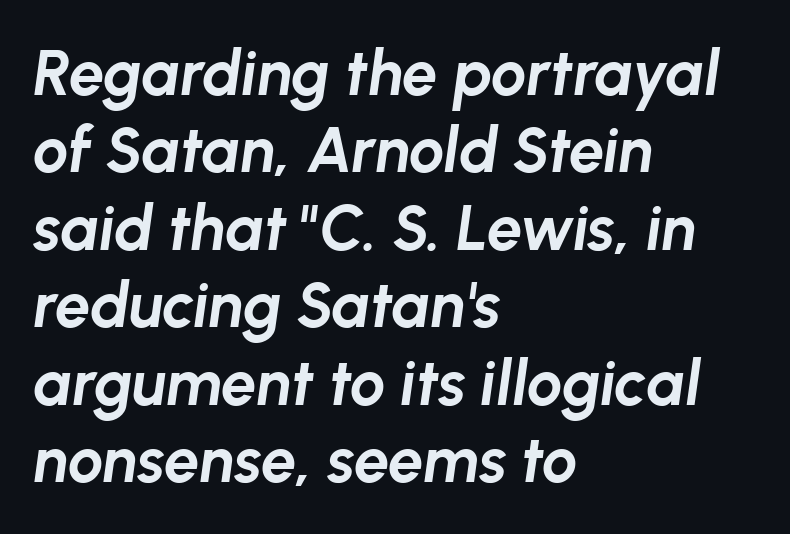
Q: Is the text bold? A: Yes.
Q: Is the text italic (slanted)? A: Yes, it leans right by about 8 degrees.
Q: Is the text underlined? A: No.
Q: How is the paragraph aligned? A: Left-aligned.
Q: Is the spacing between letters normal or unusually wide? A: Normal.
Q: Width (condensed, normal, or wide)? A: Normal.
Q: Stroke contrast? A: Low.
Q: x-height? A: Medium.
Q: Monospaced? A: No.
